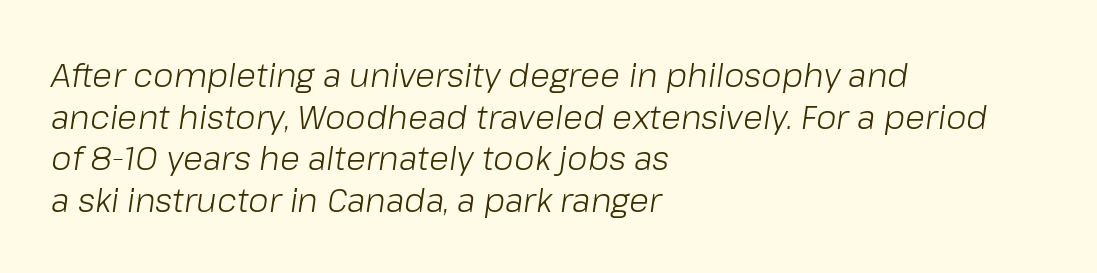
Check under the words: just untouched page. The rendering uses natural spacing where letterforms have individual widths. The space between consecutive lines is moderate. The rag falls on the right side of this text block. These lines keep a tight, regular rhythm from letter to letter.
